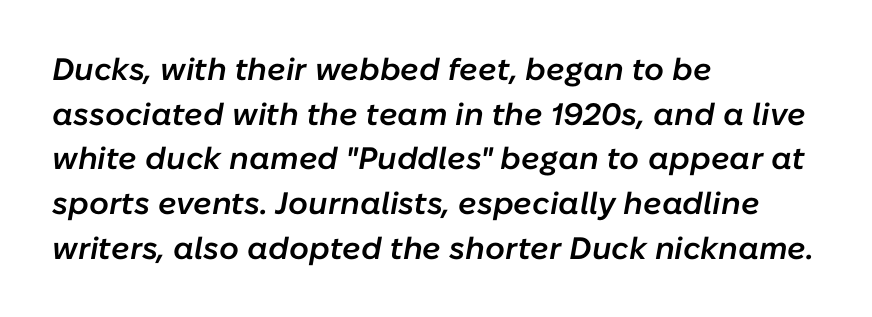
The image shows 31 px semibold type, italic (leaning right); set left-aligned, normal line spacing (1.44x), normal letter spacing, not underlined; low stroke contrast and a medium x-height.
